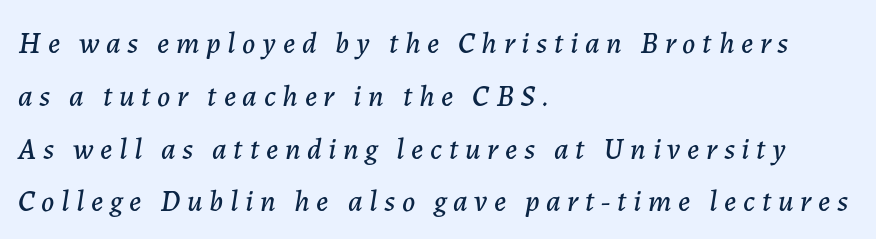
Q: Is the text italic (slanted)? A: Yes, it leans right by about 7 degrees.
Q: Is the text underlined? A: No.
Q: How is the paragraph aligned? A: Left-aligned.
Q: Is the spacing between letters normal or unusually wide? A: Unusually wide.
Q: Width (condensed, normal, or wide)? A: Normal.
Q: Stroke contrast? A: Low.
Q: x-height? A: Medium.
Q: Monospaced? A: No.
